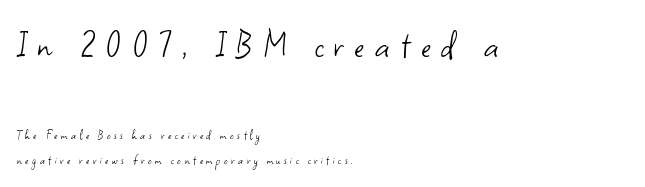
{"serif": "no", "bold": "no", "weight": "light", "width": "normal", "stroke_contrast": "low", "x_height": "small", "monospaced": "no", "underline": "no", "align": "left", "line_spacing_ratio": 1.79, "letter_spacing": "wide", "letter_spacing_em": 0.25, "larger_block": "first", "size_ratio": 3.0, "glyph_px": 42}
